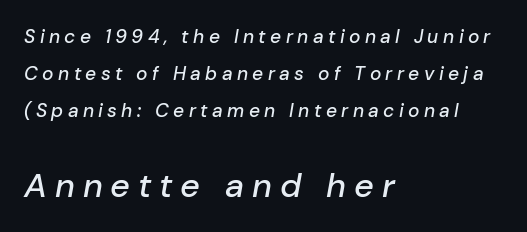
Note the varied advance widths — an 'i' is clearly narrower than an 'm'. Is the letter spacing exaggerated? Yes — the characters are pushed far apart. A student would notice the bottom passage is typeset larger than what precedes it. Does the copy run flush right? No — it runs flush left. Emphasis-style slanted type is in use.
